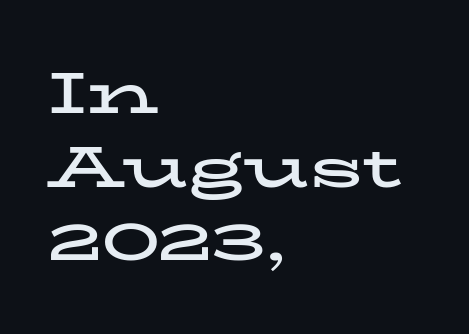
{"serif": "yes", "italic": "no", "bold": "yes", "weight": "bold", "width": "wide", "stroke_contrast": "low", "x_height": "medium", "monospaced": "no", "underline": "no", "align": "left", "line_spacing": "normal", "line_spacing_ratio": 1.29, "letter_spacing": "normal", "letter_spacing_em": 0.0, "glyph_px": 57}
